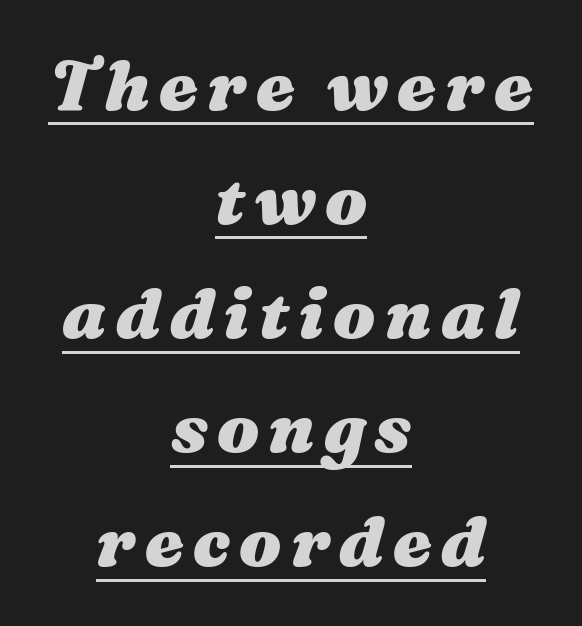
The image shows 70 px heavy, wide type, italic (leaning right); set centered, normal line spacing (1.63x), underlined; medium stroke contrast and a medium x-height.
